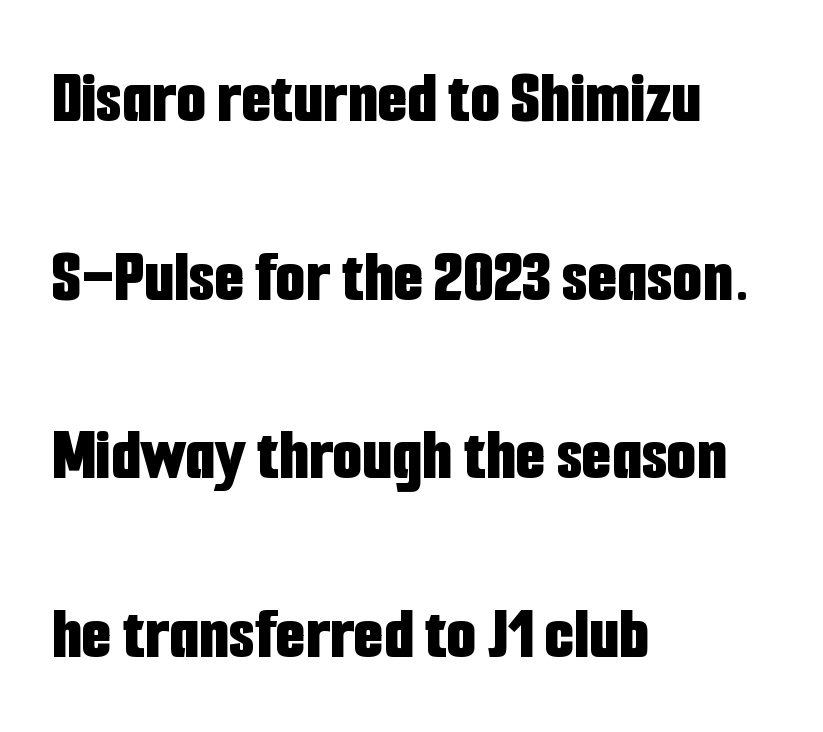
Default kerning and tracking; the words read as compact shapes. Horizontal bands of white between lines are thick stripes. The specimen omits any rule beneath the text block's lines. Set as a true bold cut, around the 700 mark. You could not count columns in this text — the font is proportionally spaced. No italicization has been applied; the sample stays upright.
